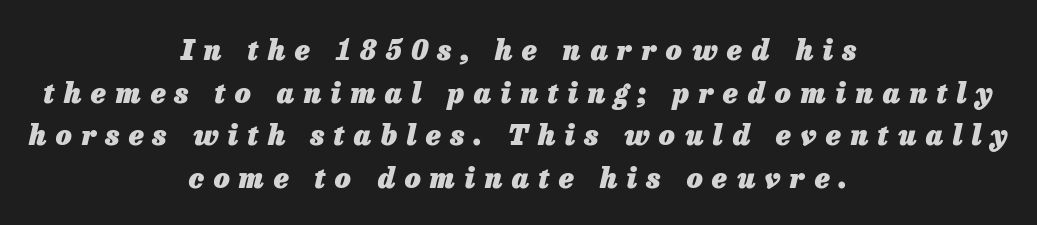
{"italic": "yes", "lean": "right", "slant_degrees": 13, "bold": "yes", "weight": "heavy", "width": "normal", "stroke_contrast": "low", "x_height": "medium", "monospaced": "no", "underline": "no", "align": "center", "line_spacing": "normal", "line_spacing_ratio": 1.52, "letter_spacing": "wide", "letter_spacing_em": 0.34, "glyph_px": 28}
